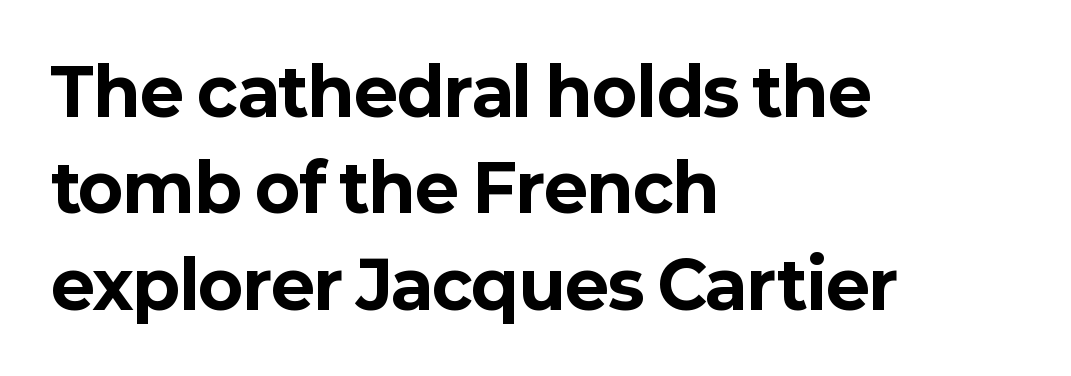
Characters follow at the spacing the type designer built in. This sample has the flowing, uneven cadence of proportional lettering. Tall strokes in this sample are plumb rather than angled. Classification — sans serif. Regarding leading, the lines here are spaced in the standard way. Check the space under the baseline: it is left empty.
